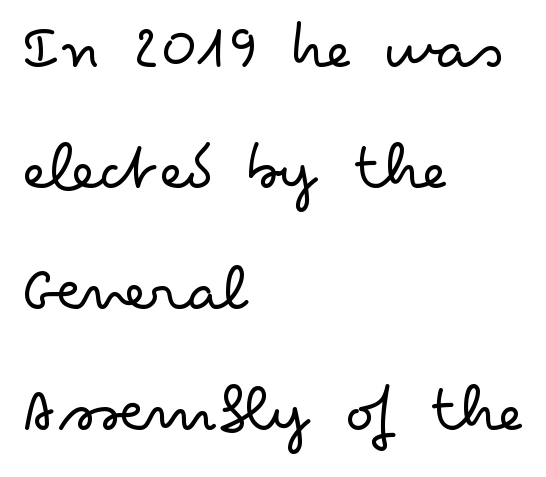
{"serif": "no", "italic": "no", "bold": "no", "weight": "light", "width": "wide", "stroke_contrast": "low", "x_height": "small", "monospaced": "no", "underline": "no", "align": "left", "line_spacing_ratio": 1.78, "letter_spacing": "normal", "letter_spacing_em": 0.0, "glyph_px": 68}
